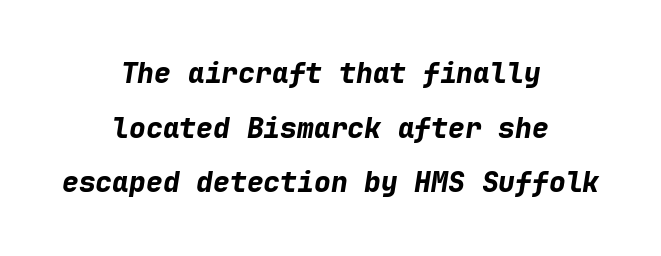
{"italic": "yes", "lean": "right", "slant_degrees": 9, "bold": "yes", "weight": "bold", "width": "normal", "stroke_contrast": "low", "x_height": "medium", "monospaced": "yes", "underline": "no", "align": "center", "line_spacing": "loose", "line_spacing_ratio": 1.95, "letter_spacing": "normal", "letter_spacing_em": 0.0, "glyph_px": 28}
